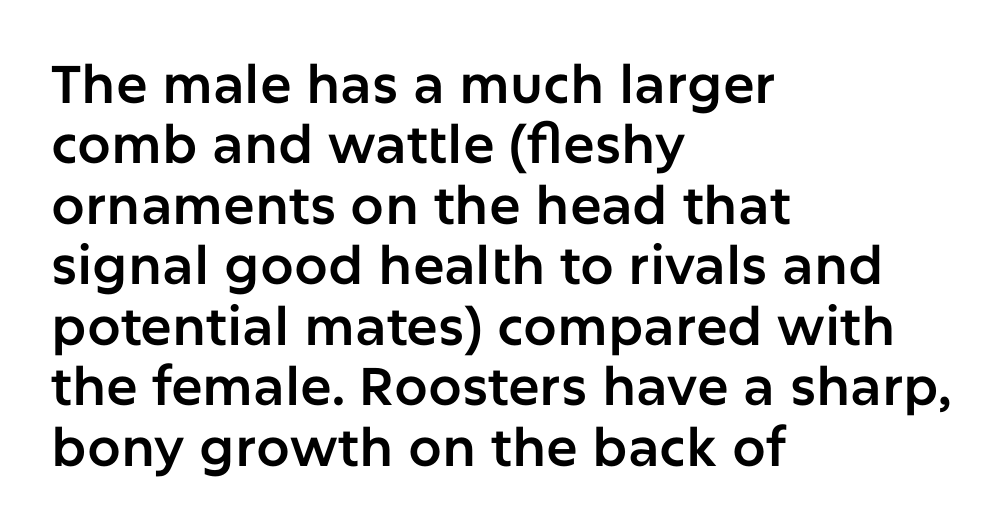
The image shows 53 px sans-serif type, upright; set left-aligned, tight line spacing (1.14x), normal letter spacing, not underlined; low stroke contrast and a medium x-height.
